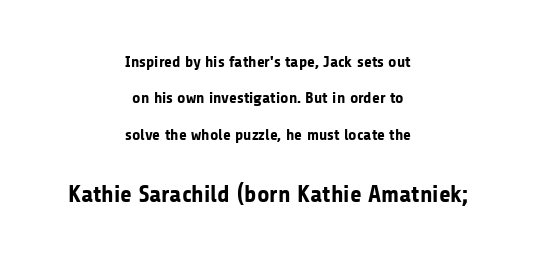
The image shows 24 px bold type, upright; set centered, loose line spacing (2.27x), normal letter spacing, not underlined; the second (bottom) block is 1.5x larger.
